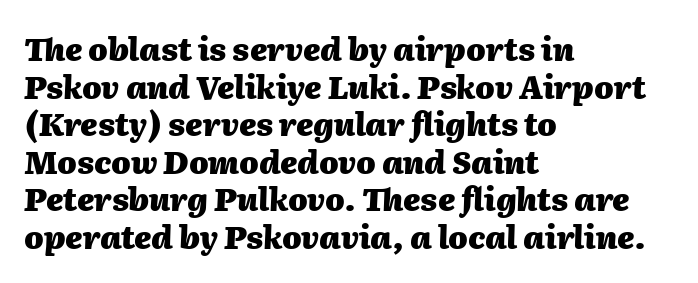
{"italic": "yes", "lean": "right", "slant_degrees": 2, "bold": "yes", "weight": "heavy", "width": "normal", "stroke_contrast": "medium", "x_height": "medium", "monospaced": "no", "underline": "no", "align": "left", "line_spacing_ratio": 1.21, "letter_spacing": "normal", "letter_spacing_em": 0.0, "glyph_px": 31}
